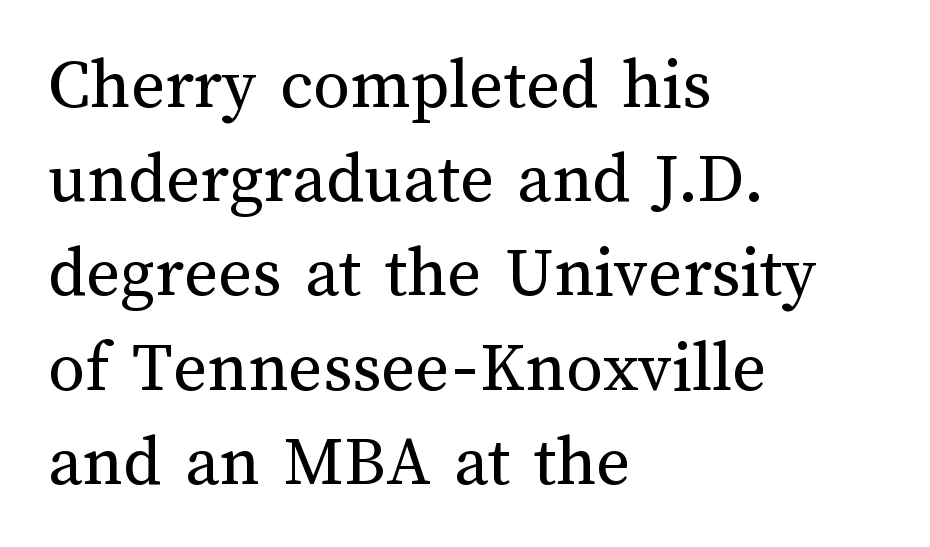
{"italic": "no", "bold": "no", "weight": "regular", "width": "normal", "stroke_contrast": "medium", "x_height": "medium", "monospaced": "no", "underline": "no", "align": "left", "line_spacing": "normal", "line_spacing_ratio": 1.29, "letter_spacing": "normal", "letter_spacing_em": 0.0, "glyph_px": 73}
